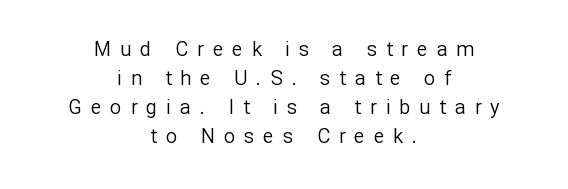
Anything drawn beneath the words? Only blank space. When letters stand straight like this, we call the style roman or upright. This block has exactly the height ordinary leading produces. The text block is weighted toward neither margin, spreading evenly from the middle. Heaviness? Minimal to ordinary, like unemphasized prose.
